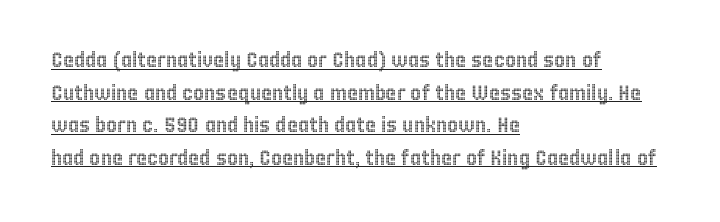
Is there much room between lines? A standard amount, neither cramped nor airy. The lines in this sample share a left origin and differ only in where they stop. The glyphs are accompanied by a horizontal stroke just below them. The rendering keeps characters at their native spacing. Nope, not italic — everything's standing straight.
